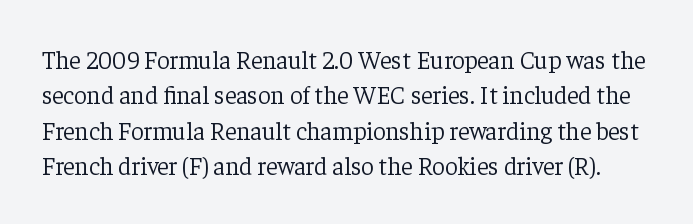
Q: Is the text bold? A: No.
Q: Is the text italic (slanted)? A: No, it is upright.
Q: Is the text underlined? A: No.
Q: Is the spacing between letters normal or unusually wide? A: Normal.
Q: Is the spacing between lines tight, normal or loose? A: Normal.
